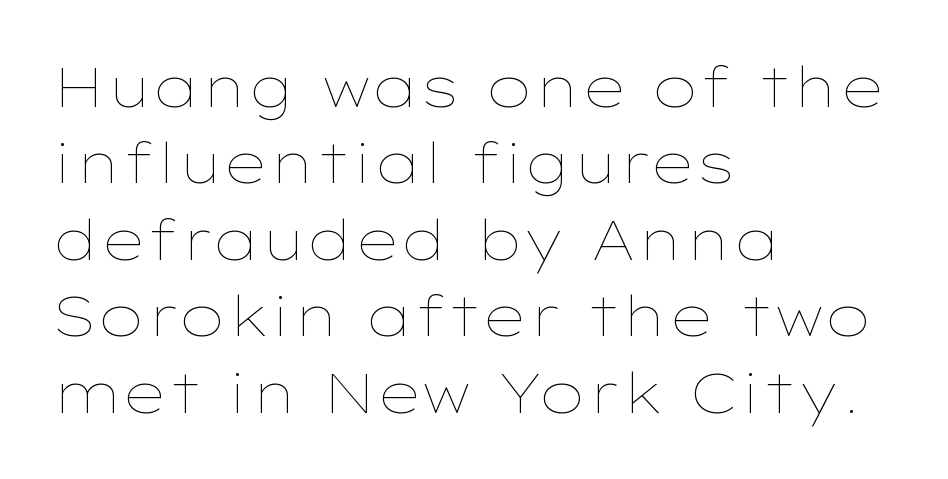
{"italic": "no", "bold": "no", "weight": "thin", "width": "wide", "stroke_contrast": "low", "x_height": "medium", "monospaced": "no", "underline": "no", "align": "left", "line_spacing": "normal", "line_spacing_ratio": 1.39, "letter_spacing": "normal", "letter_spacing_em": 0.0, "glyph_px": 55}
